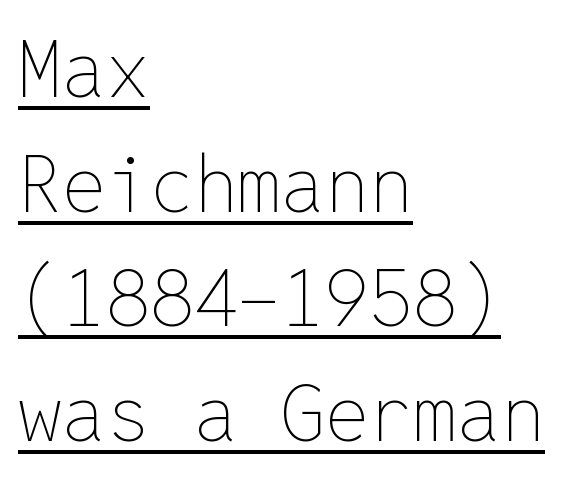
A typesetter would call this zero additional tracking. Summary of vertical rhythm: regular, with standard interline spacing. Notice how the stems are strictly vertical — no italics here. This is not heavy type; no bold has been used. Casual observation: everything's shoved over to the left. Caption: lettering with a line underneath.
